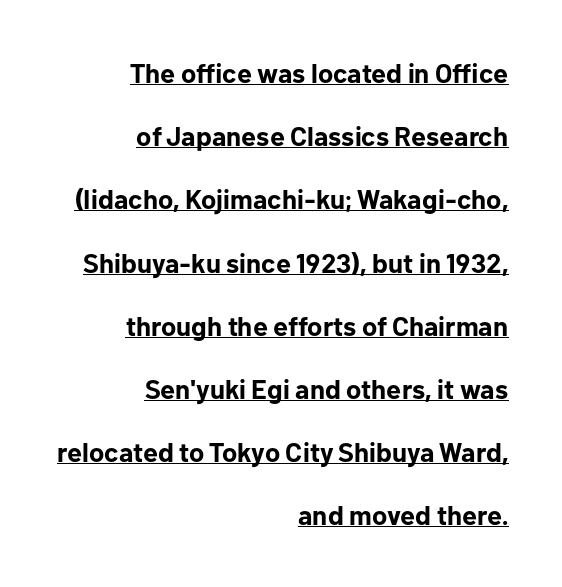
{"italic": "no", "bold": "yes", "underline": "yes", "align": "right", "line_spacing": "loose", "line_spacing_ratio": 2.34, "letter_spacing": "normal", "letter_spacing_em": 0.0, "glyph_px": 27}
